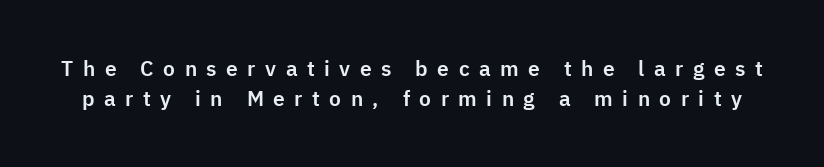
Q: Is the text italic (slanted)? A: No, it is upright.
Q: Is the text underlined? A: No.
Q: Is the spacing between letters normal or unusually wide? A: Unusually wide.
Q: Is the spacing between lines tight, normal or loose? A: Normal.
